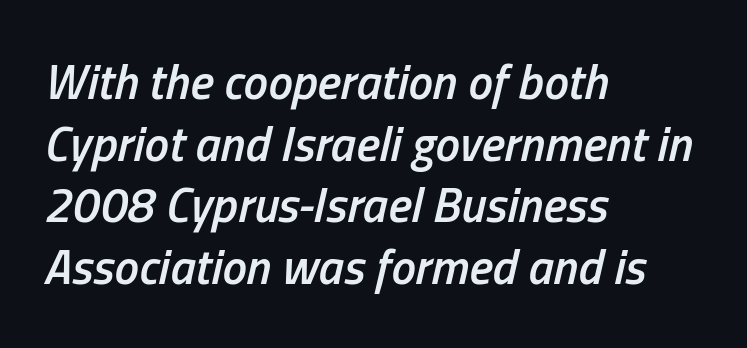
{"italic": "yes", "lean": "right", "slant_degrees": 13, "bold": "semi", "weight": "semibold", "width": "condensed", "stroke_contrast": "low", "x_height": "medium", "monospaced": "no", "underline": "no", "align": "left", "line_spacing": "normal", "line_spacing_ratio": 1.26, "letter_spacing": "normal", "letter_spacing_em": 0.0, "glyph_px": 49}
